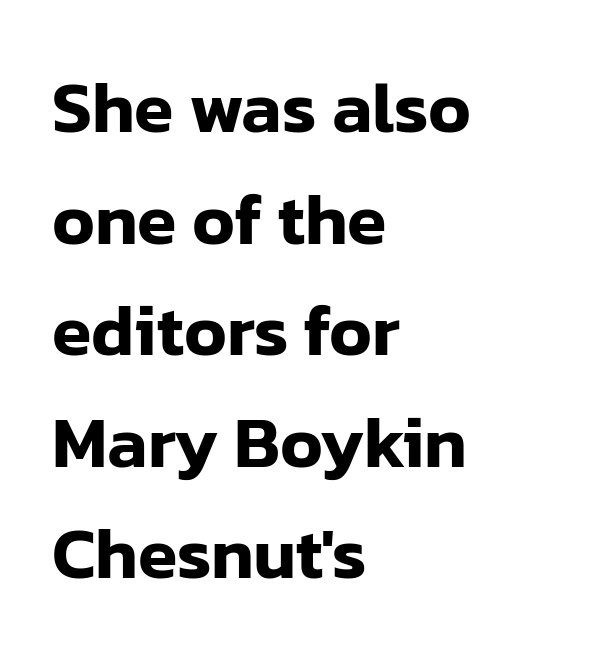
{"serif": "no", "italic": "no", "width": "normal", "stroke_contrast": "low", "x_height": "medium", "monospaced": "no", "underline": "no", "align": "left", "line_spacing": "normal", "line_spacing_ratio": 1.55, "letter_spacing": "normal", "letter_spacing_em": 0.0, "glyph_px": 72}
